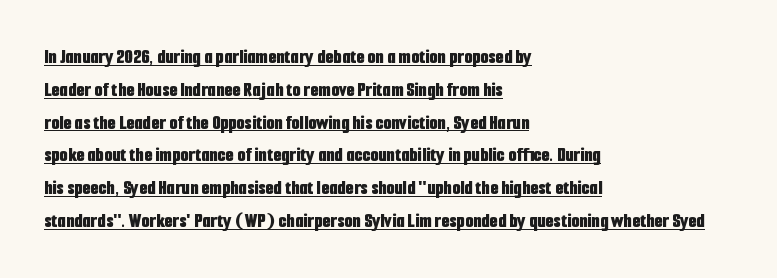
{"italic": "no", "bold": "yes", "underline": "yes", "align": "left", "line_spacing": "normal", "line_spacing_ratio": 1.56, "letter_spacing": "normal", "letter_spacing_em": 0.0, "glyph_px": 21}
